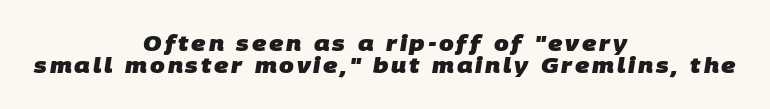
Q: Is the text bold? A: Yes.
Q: Is the text underlined? A: No.
Q: How is the paragraph aligned? A: Centered.
Q: Is the spacing between lines tight, normal or loose? A: Tight.
